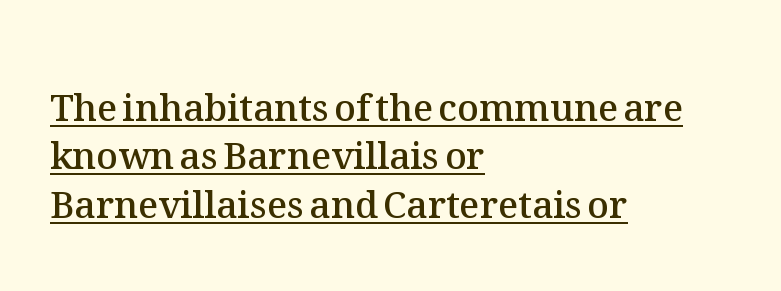
Q: Is the text bold? A: Semi-bold.
Q: Is the text italic (slanted)? A: No, it is upright.
Q: Is the text underlined? A: Yes.
Q: How is the paragraph aligned? A: Left-aligned.
Q: Is the spacing between letters normal or unusually wide? A: Normal.
Q: Is the spacing between lines tight, normal or loose? A: Normal.
Q: Width (condensed, normal, or wide)? A: Normal.
Q: Stroke contrast? A: Medium.
Q: x-height? A: Medium.
Q: Monospaced? A: No.
